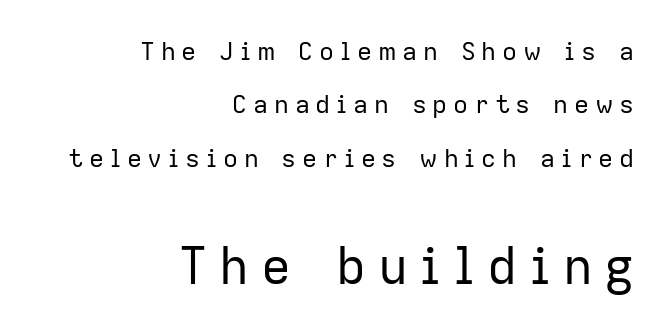
Q: Is the text bold? A: No.
Q: Is the text italic (slanted)? A: No, it is upright.
Q: Is the typeface a serif or a sans-serif typeface? A: Sans-serif.
Q: Is the text underlined? A: No.
Q: How is the paragraph aligned? A: Right-aligned.
Q: Is the spacing between letters normal or unusually wide? A: Unusually wide.
Q: Is the spacing between lines tight, normal or loose? A: Loose.
Q: Which block of text is set in a larger size, the first (top) or the second (bottom)? A: The second (bottom) one.
Q: Width (condensed, normal, or wide)? A: Normal.
Q: Stroke contrast? A: Low.
Q: x-height? A: Medium.
Q: Monospaced? A: No.
